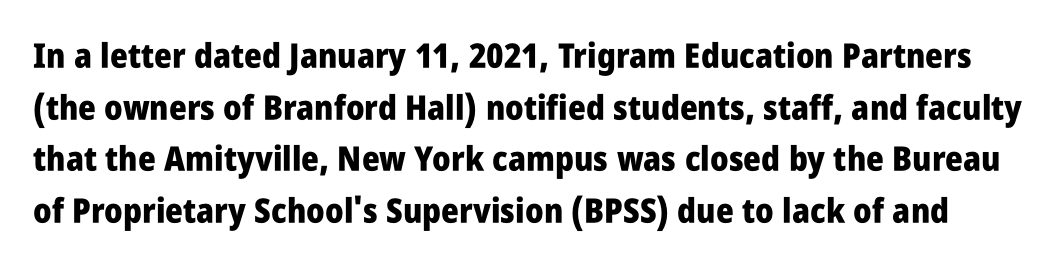
Q: Is the text bold? A: Yes.
Q: Is the text italic (slanted)? A: No, it is upright.
Q: Is the typeface a serif or a sans-serif typeface? A: Sans-serif.
Q: Is the text underlined? A: No.
Q: Is the spacing between letters normal or unusually wide? A: Normal.
Q: Is the spacing between lines tight, normal or loose? A: Normal.
Q: Width (condensed, normal, or wide)? A: Condensed.
Q: Stroke contrast? A: Low.
Q: x-height? A: Large.
Q: Monospaced? A: No.
